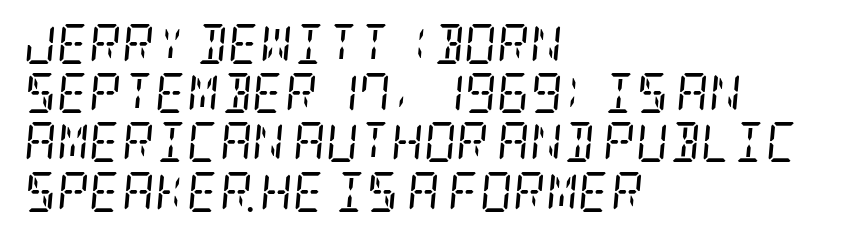
The image shows 40 px regular-weight, condensed serif type, italic (leaning right); set left-aligned, line spacing 1.23x, normal letter spacing, not underlined; low stroke contrast and a large x-height.
